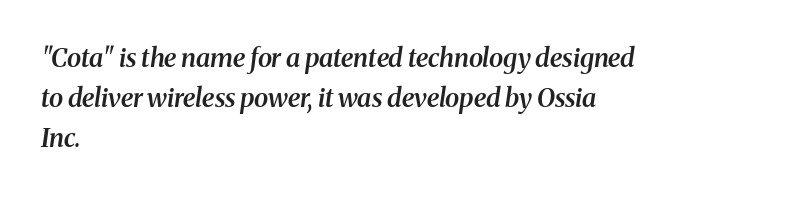
The rendering keeps characters at their native spacing. The rendering uses a semibold face; strokes are thickened but not to full bold. Compared with ordinary roman type, these characters are visibly tilted. Clear beneath every line of the passage.
